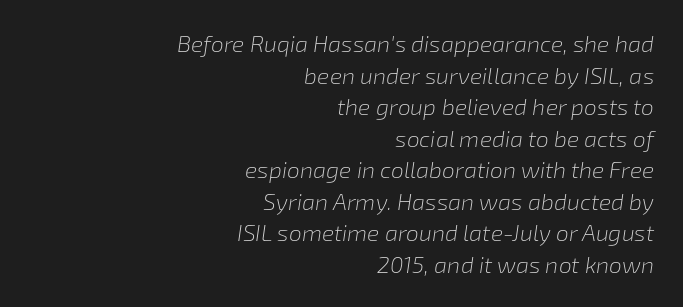
The image shows 23 px text type, italic (leaning right); set right-aligned, normal line spacing (1.37x), normal letter spacing, not underlined.
